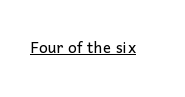
The image shows 21 px text type, upright; set normal letter spacing, underlined.
